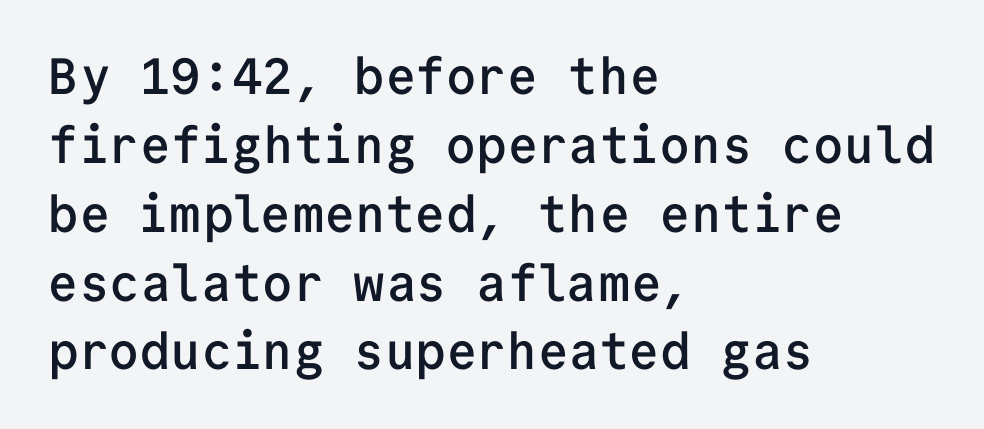
{"serif": "no", "italic": "no", "bold": "semi", "weight": "semibold", "width": "normal", "stroke_contrast": "low", "x_height": "medium", "monospaced": "yes", "underline": "no", "align": "left", "line_spacing": "normal", "line_spacing_ratio": 1.35, "letter_spacing": "normal", "letter_spacing_em": 0.0, "glyph_px": 51}
